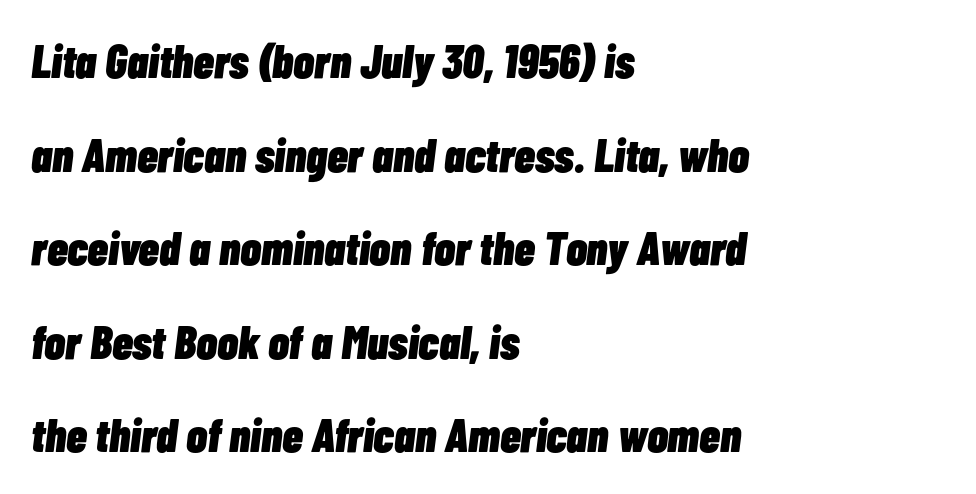
Q: Is the text bold? A: Yes.
Q: Is the text italic (slanted)? A: Yes, it leans right by about 7 degrees.
Q: Is the text underlined? A: No.
Q: How is the paragraph aligned? A: Left-aligned.
Q: Is the spacing between letters normal or unusually wide? A: Normal.
Q: Is the spacing between lines tight, normal or loose? A: Loose.
Q: Width (condensed, normal, or wide)? A: Condensed.
Q: Stroke contrast? A: Low.
Q: x-height? A: Medium.
Q: Monospaced? A: No.
